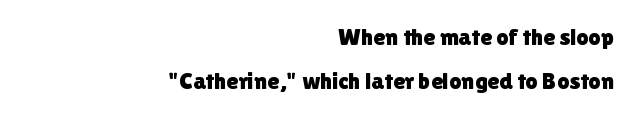
{"italic": "no", "underline": "no", "align": "right", "line_spacing_ratio": 1.82, "letter_spacing": "normal", "letter_spacing_em": 0.0, "glyph_px": 24}
